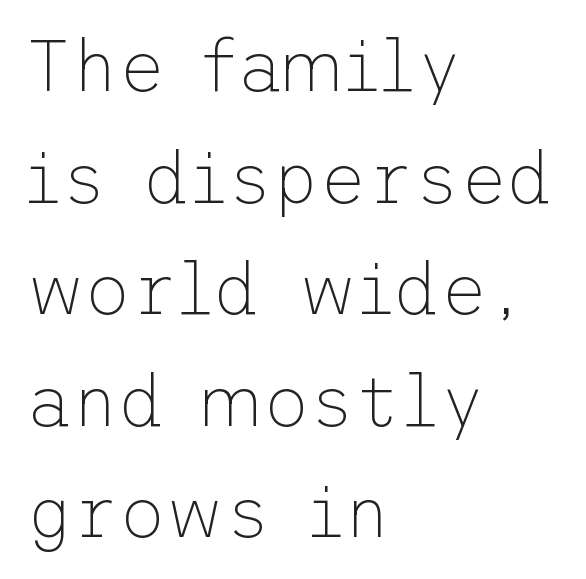
The words here are not underlined. The font sits on the lighter half of the weight spectrum, regular included. One glance says typical: line gaps are just what's usual. Upright lettering throughout.
